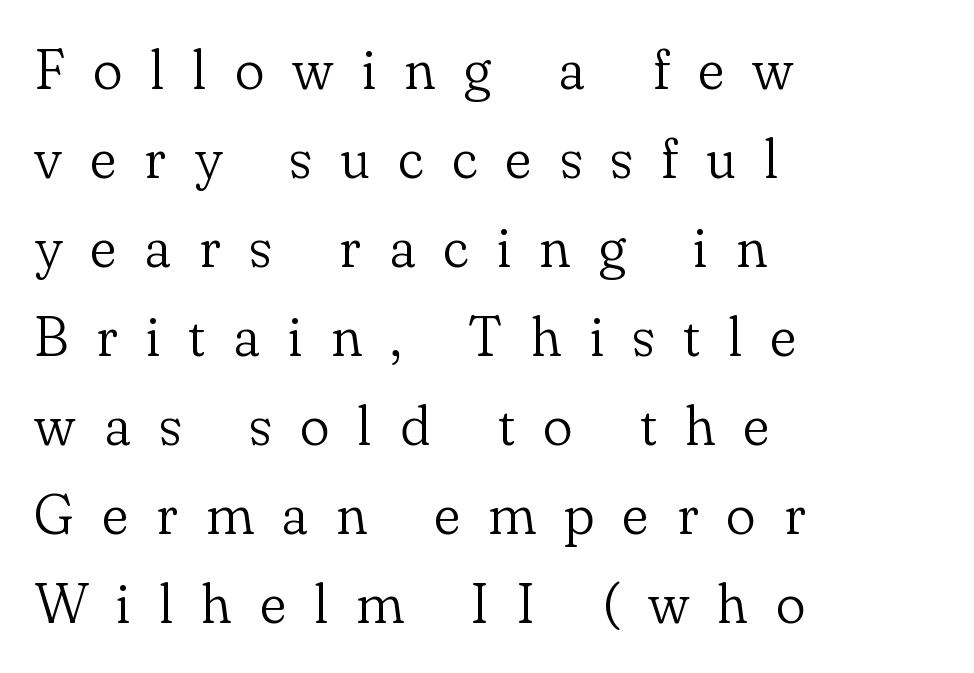
{"serif": "yes", "italic": "no", "bold": "no", "weight": "light", "width": "normal", "stroke_contrast": "low", "x_height": "small", "monospaced": "no", "underline": "no", "align": "left", "line_spacing": "normal", "line_spacing_ratio": 1.59, "letter_spacing": "wide", "letter_spacing_em": 0.5, "glyph_px": 56}
